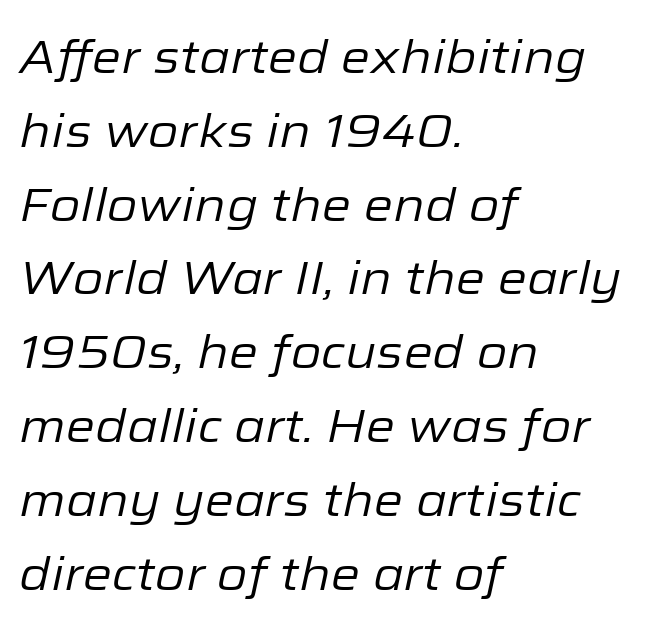
The image shows 47 px regular-weight type, italic (leaning right); set left-aligned, normal line spacing (1.57x), normal letter spacing, not underlined; low stroke contrast and a medium x-height.
